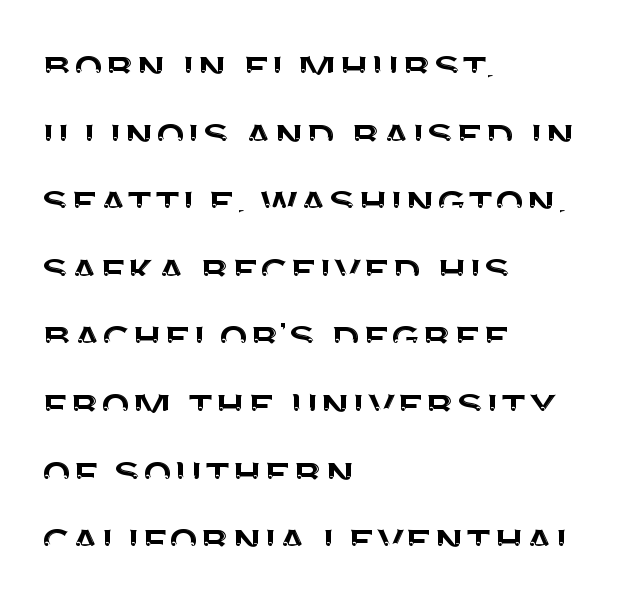
These lines keep a tight, regular rhythm from letter to letter. Descenders are the only things crossing below the line. The letters advance in unequal steps, a hallmark of proportional type. The ragged edge is on the right, which tells us the setting is flush left. One glance says typical: line gaps are just what's usual. Is there any slant? The stems are plumb.
